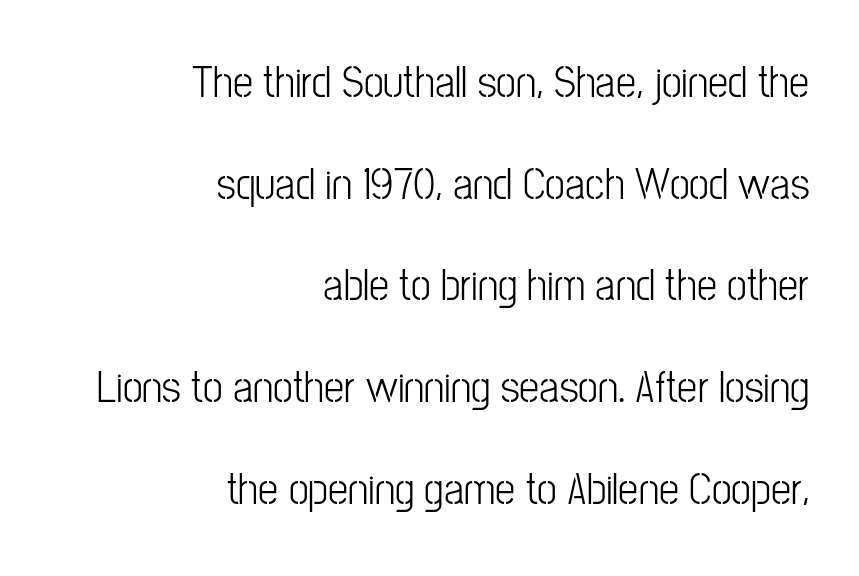
Q: Is the text bold? A: No.
Q: Is the text italic (slanted)? A: No, it is upright.
Q: Is the typeface a serif or a sans-serif typeface? A: Sans-serif.
Q: Is the text underlined? A: No.
Q: How is the paragraph aligned? A: Right-aligned.
Q: Is the spacing between letters normal or unusually wide? A: Normal.
Q: Is the spacing between lines tight, normal or loose? A: Loose.
Q: Width (condensed, normal, or wide)? A: Condensed.
Q: Stroke contrast? A: Low.
Q: x-height? A: Medium.
Q: Monospaced? A: No.
